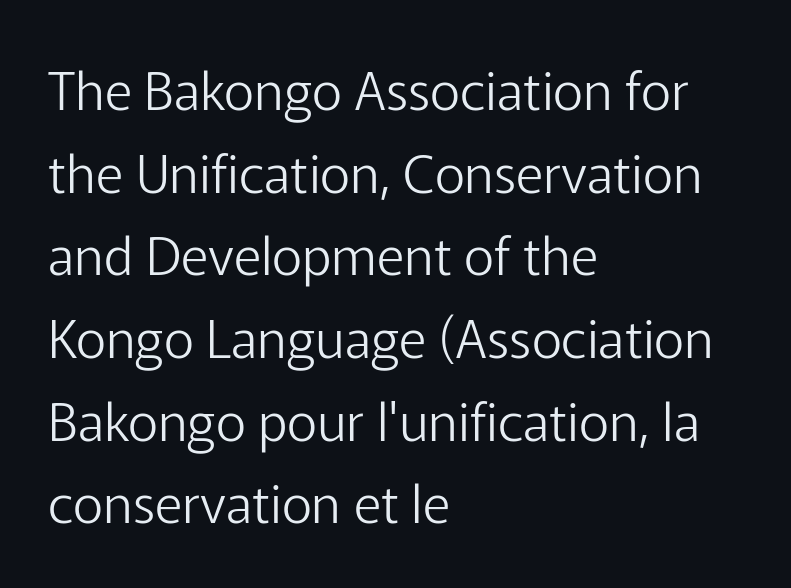
The image shows 53 px light sans-serif type, upright; set left-aligned, normal line spacing (1.56x), normal letter spacing, not underlined; low stroke contrast and a medium x-height.
